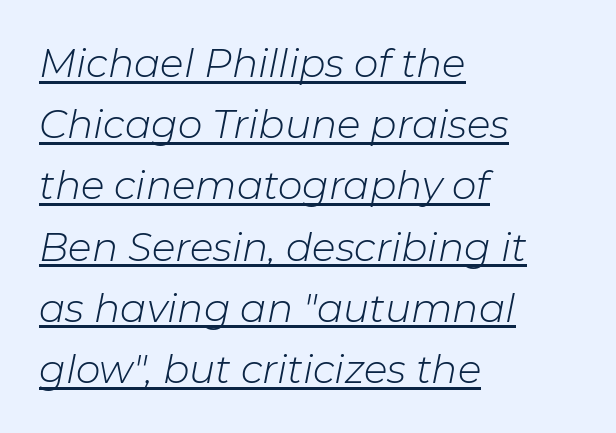
The image shows 39 px light type, italic (leaning right); set left-aligned, normal line spacing (1.57x), normal letter spacing, underlined; low stroke contrast and a medium x-height.
